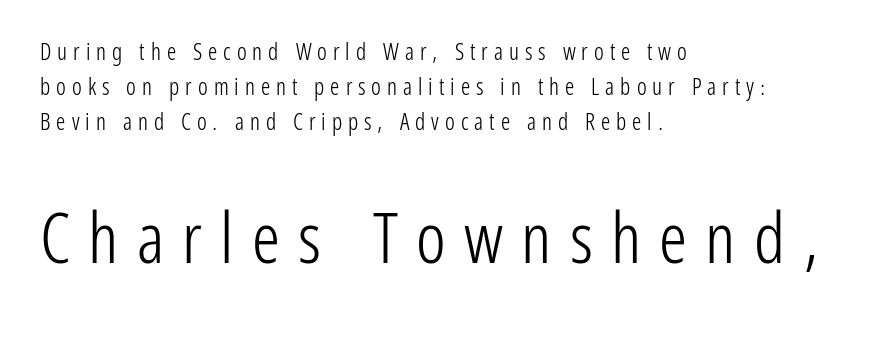
{"serif": "no", "italic": "no", "bold": "no", "weight": "light", "width": "condensed", "stroke_contrast": "low", "x_height": "medium", "monospaced": "no", "underline": "no", "align": "left", "line_spacing": "normal", "line_spacing_ratio": 1.53, "letter_spacing": "wide", "letter_spacing_em": 0.26, "larger_block": "second", "size_ratio": 3.04, "glyph_px": 70}
